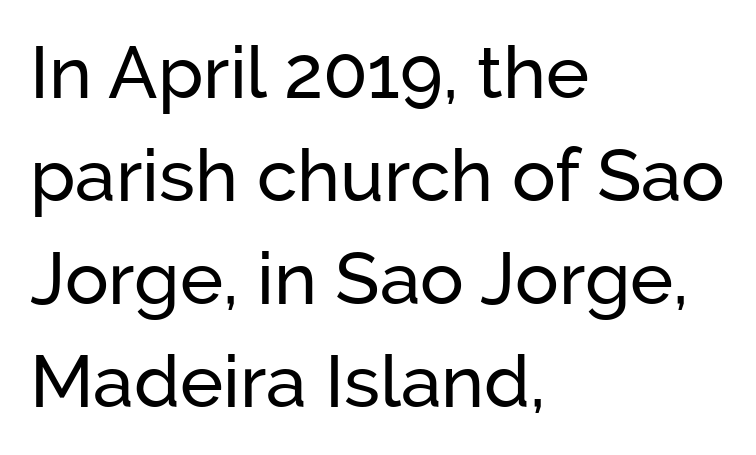
Is this a fixed-width face? No — the glyphs have proportional, varying widths. Nothing sits at the stroke ends, so this counts as sans-serif. Decoration check: the copy has no underline. Words appear dense and cohesive because spacing is normal.
